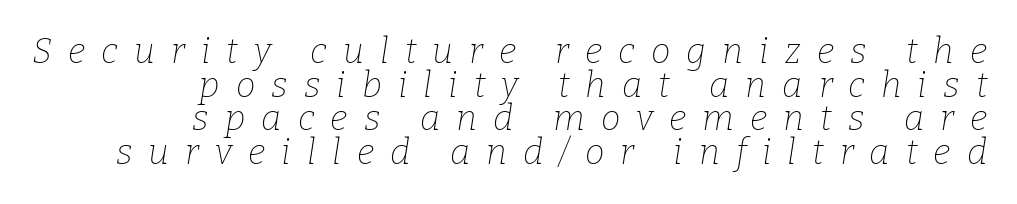
{"serif": "yes", "italic": "yes", "lean": "right", "slant_degrees": 9, "bold": "no", "weight": "thin", "width": "normal", "stroke_contrast": "low", "x_height": "medium", "monospaced": "no", "underline": "no", "align": "right", "line_spacing": "tight", "line_spacing_ratio": 0.96, "letter_spacing": "wide", "letter_spacing_em": 0.46, "glyph_px": 35}
